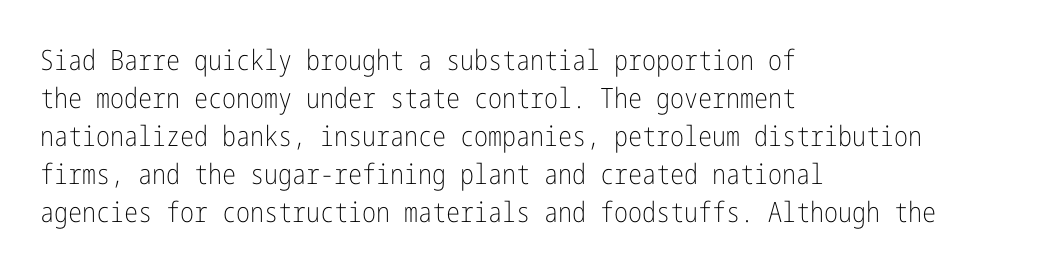
The image shows 28 px light, condensed sans-serif type, upright; set left-aligned, normal line spacing (1.36x), normal letter spacing, not underlined; low stroke contrast and a medium x-height.
